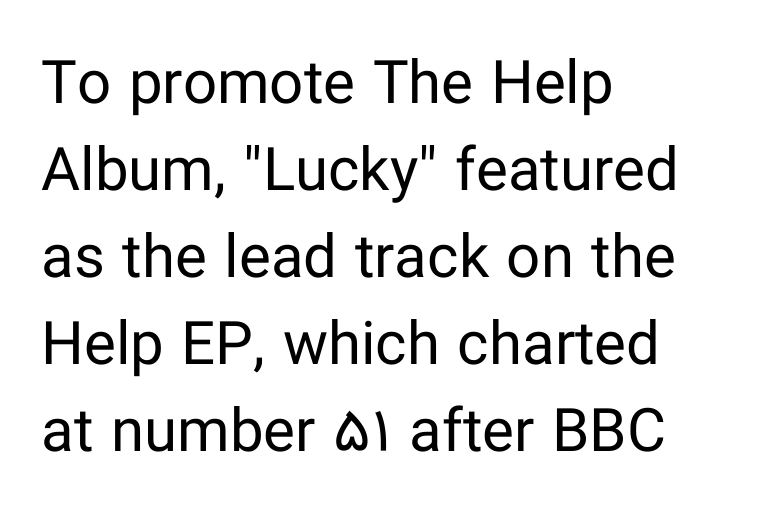
The typeface chosen for these lines omits serifs. This sample uses an upright cut, with every glyph sitting square on the baseline. The letterforms sit shoulder to shoulder at normal distance. Descenders hang freely into open space. A typesetter would call this proportional, since set widths differ per character. Evenly set lines give the paragraph a standard silhouette.
